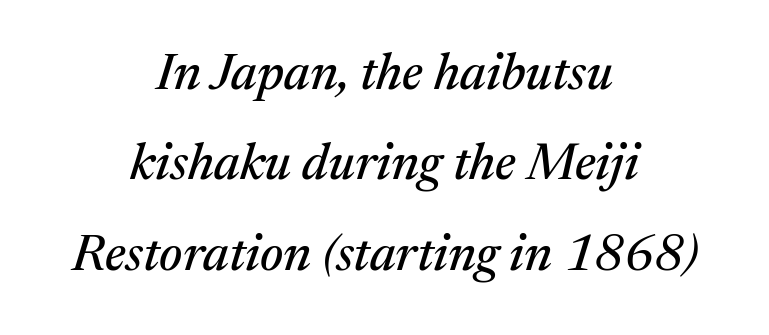
{"serif": "yes", "italic": "yes", "lean": "right", "slant_degrees": 17, "width": "normal", "stroke_contrast": "medium", "x_height": "medium", "monospaced": "no", "underline": "no", "align": "center", "line_spacing_ratio": 1.77, "letter_spacing": "normal", "letter_spacing_em": 0.0, "glyph_px": 51}
